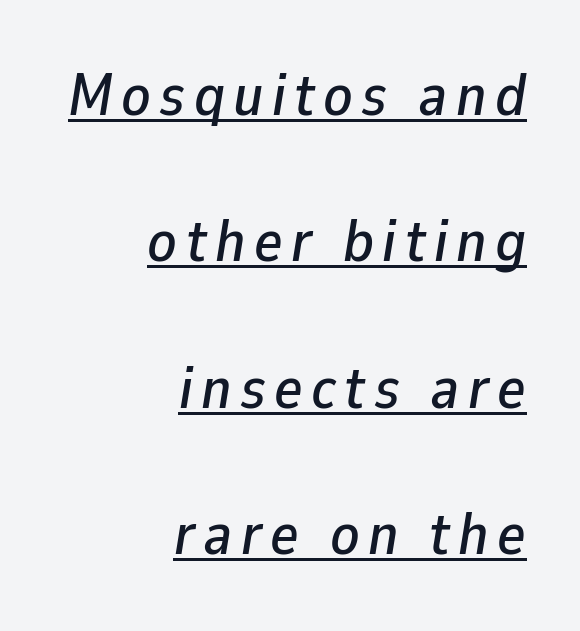
The image shows 60 px text type, italic (leaning right); set right-aligned, loose line spacing (2.44x), underlined; low stroke contrast and a medium x-height.
